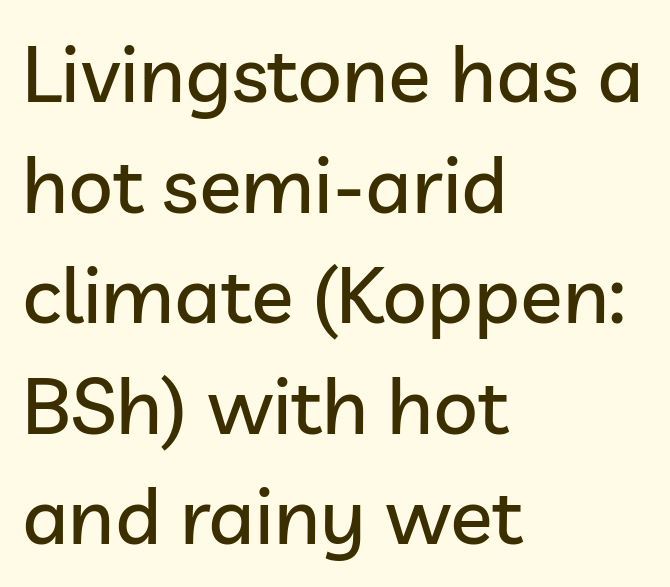
Q: Is the text italic (slanted)? A: No, it is upright.
Q: Is the typeface a serif or a sans-serif typeface? A: Sans-serif.
Q: Is the text underlined? A: No.
Q: How is the paragraph aligned? A: Left-aligned.
Q: Is the spacing between letters normal or unusually wide? A: Normal.
Q: Is the spacing between lines tight, normal or loose? A: Normal.
Q: Width (condensed, normal, or wide)? A: Normal.
Q: Stroke contrast? A: Low.
Q: x-height? A: Medium.
Q: Monospaced? A: No.
